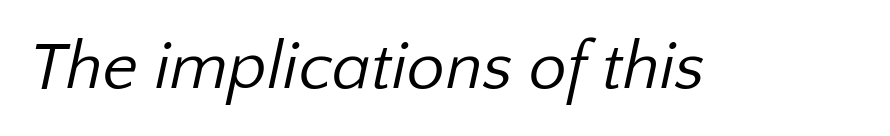
{"serif": "no", "bold": "no", "weight": "regular", "width": "normal", "stroke_contrast": "low", "x_height": "medium", "monospaced": "no", "underline": "no", "letter_spacing": "normal", "letter_spacing_em": 0.0, "glyph_px": 68}
